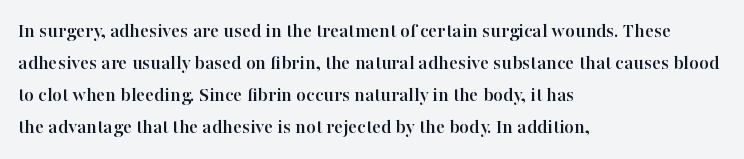
Layout note: lines flush left. The string is rendered with underlining switched off. The line texture is even and compact thanks to regular tracking. A roman cut, with each character standing at attention. The space between consecutive lines is moderate.
